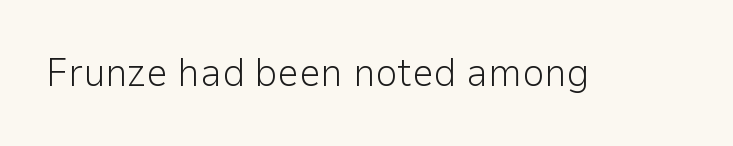
The letters advance in unequal steps, a hallmark of proportional type. Type style note: lacks serifs. Compared with typical body copy, the letter spacing here is the same. Heft: none added — not bold. Notice how the stems are strictly vertical — no italics here. Beneath every word, the page is bare.
